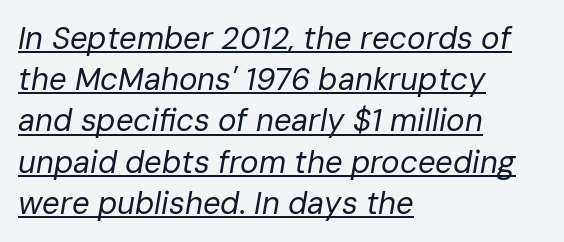
You could not count columns in this text — the font is proportionally spaced. This sample uses plain, unmodified letter spacing. The designer left line spacing at the default. Compared with a centered layout, this one pins lines to the left instead. The passage shown leans; its letterforms are oblique.
